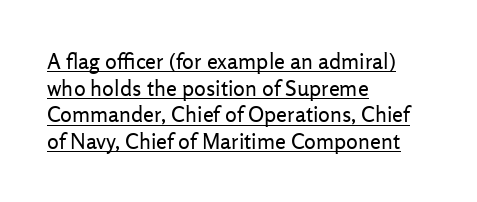
Q: Is the text bold? A: No.
Q: Is the text italic (slanted)? A: No, it is upright.
Q: Is the text underlined? A: Yes.
Q: How is the paragraph aligned? A: Left-aligned.
Q: Is the spacing between letters normal or unusually wide? A: Normal.
